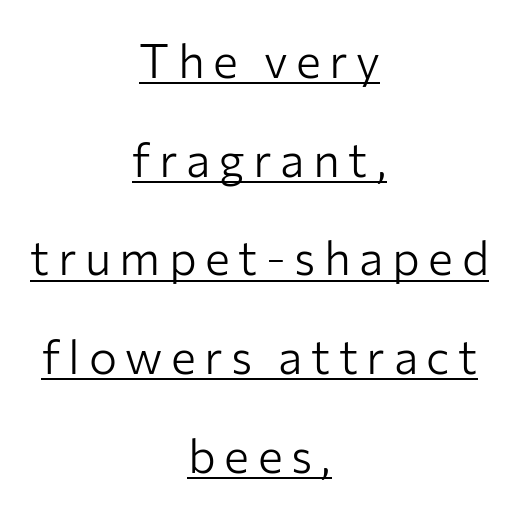
{"serif": "no", "italic": "no", "bold": "no", "weight": "light", "width": "normal", "stroke_contrast": "low", "x_height": "medium", "monospaced": "no", "underline": "yes", "align": "center", "line_spacing": "loose", "line_spacing_ratio": 2.1, "glyph_px": 47}
